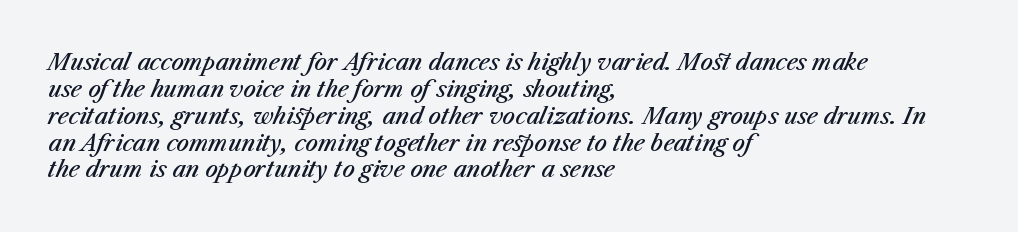
{"italic": "yes", "lean": "right", "slant_degrees": 23, "bold": "semi", "underline": "no", "align": "left", "line_spacing_ratio": 1.22, "letter_spacing": "normal", "letter_spacing_em": 0.0, "glyph_px": 22}
